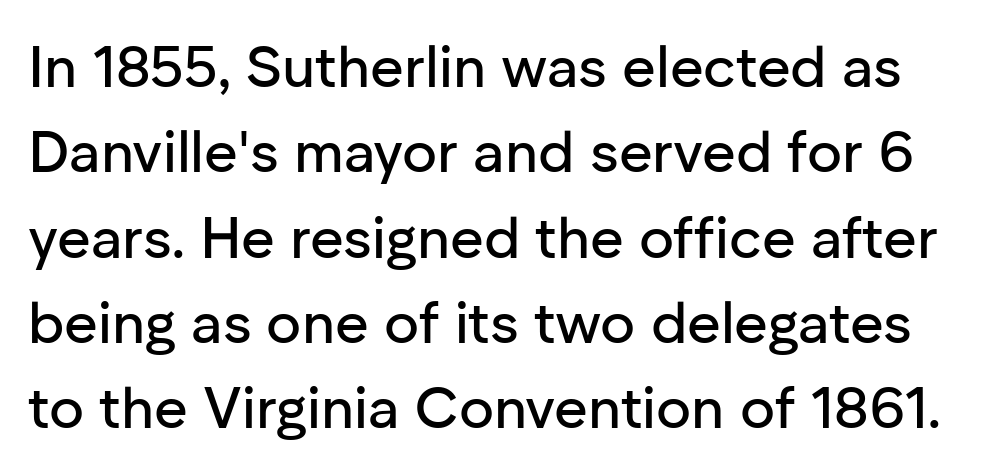
The image shows 58 px sans-serif type, upright; set normal line spacing (1.47x), normal letter spacing, not underlined; low stroke contrast and a medium x-height.
